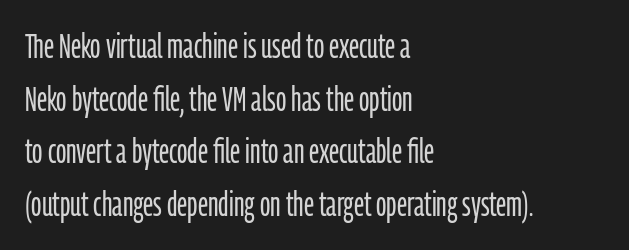
The passage shown has conventional tracking throughout. Each line starts at the same left margin while the right side varies. The font sits on the lighter half of the weight spectrum, regular included. Serifs: no, the terminals of the letterforms are clean. Vertical spacing — default.
